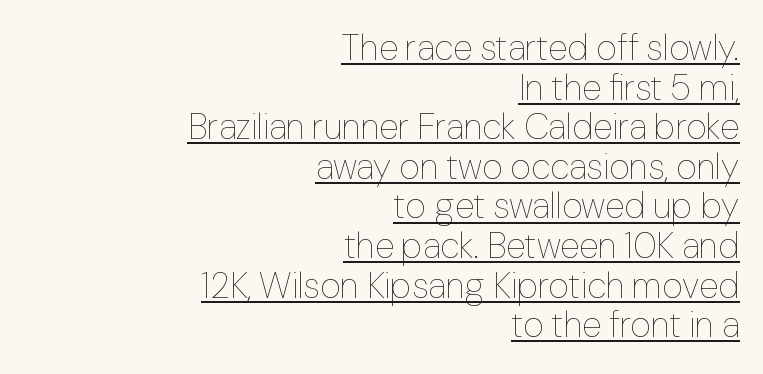
Q: Is the text bold? A: No.
Q: Is the text italic (slanted)? A: No, it is upright.
Q: Is the text underlined? A: Yes.
Q: How is the paragraph aligned? A: Right-aligned.
Q: Is the spacing between letters normal or unusually wide? A: Normal.
Q: Is the spacing between lines tight, normal or loose? A: Tight.
Q: Width (condensed, normal, or wide)? A: Normal.
Q: Stroke contrast? A: Low.
Q: x-height? A: Medium.
Q: Monospaced? A: No.
